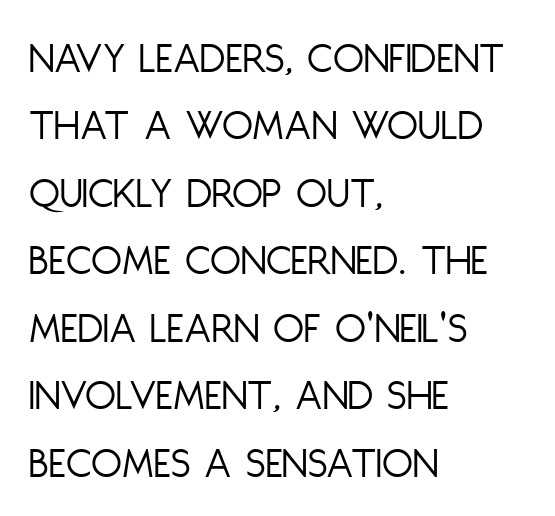
The image shows 45 px light, condensed sans-serif type, upright; set left-aligned, normal line spacing (1.5x), normal letter spacing, not underlined; low stroke contrast and a large x-height.
